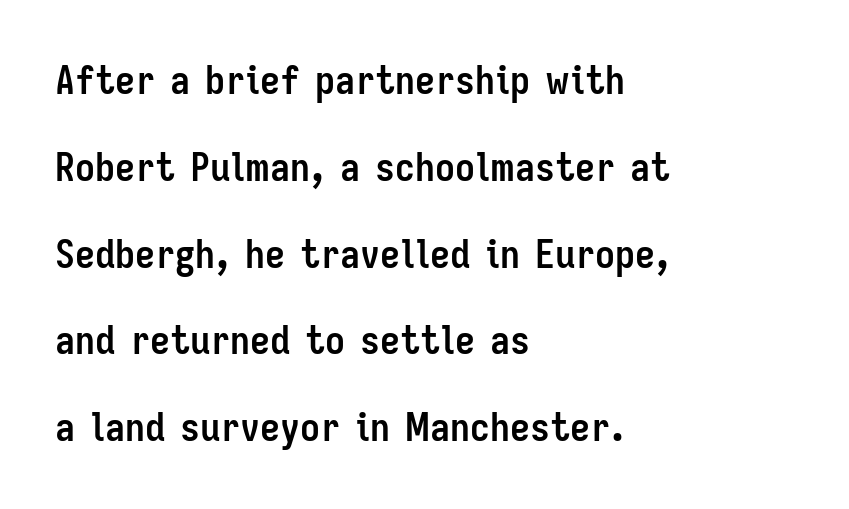
Nobody touched the tracking dial on this one. Short and long lines alike share a common starting point at left. Character widths vary here, with narrow letters taking less room than wide ones. If you drew a line through each stem, it would be perfectly vertical.
